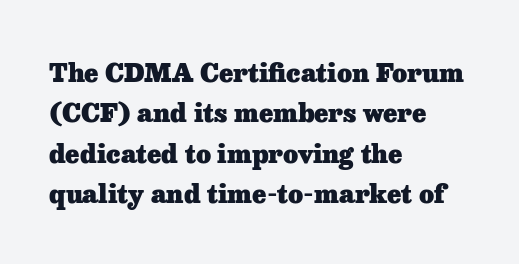
A classic flush-left, rag-right setting is used for this passage. Rows of type keep a routine distance in the vertical direction. Descenders are the only things crossing below the line. The strokes are fattened all the way to bold. Tracking value appears to be zero — textbook default spacing.
